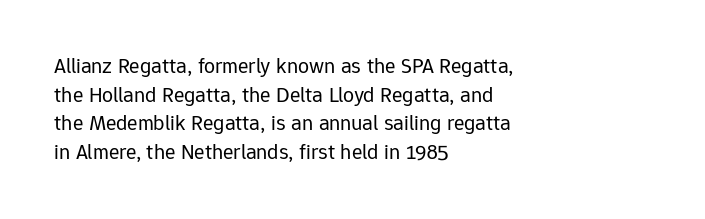
Q: Is the text bold? A: No.
Q: Is the text italic (slanted)? A: No, it is upright.
Q: Is the text underlined? A: No.
Q: How is the paragraph aligned? A: Left-aligned.
Q: Is the spacing between letters normal or unusually wide? A: Normal.
Q: Is the spacing between lines tight, normal or loose? A: Normal.
